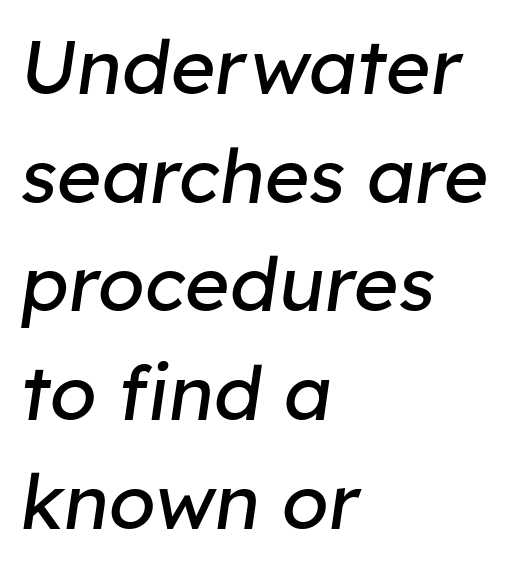
Heft: none added — not bold. What's the leading like? Ordinary, nothing unusual. The rendering uses natural spacing where letterforms have individual widths. Horizontally, the lines are justified to the leading edge only. The passage shown has conventional tracking throughout.
